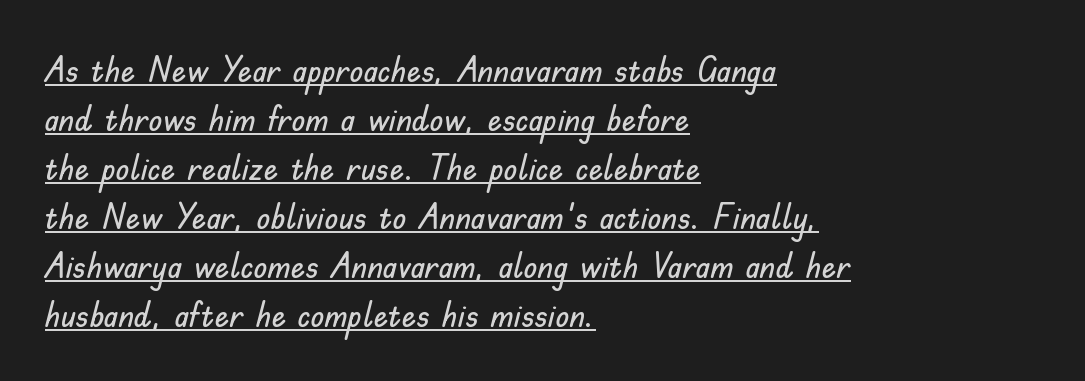
Q: Is the text italic (slanted)? A: Yes.
Q: Is the typeface a serif or a sans-serif typeface? A: Sans-serif.
Q: Is the text underlined? A: Yes.
Q: How is the paragraph aligned? A: Left-aligned.
Q: Is the spacing between letters normal or unusually wide? A: Normal.
Q: Is the spacing between lines tight, normal or loose? A: Normal.
Q: Width (condensed, normal, or wide)? A: Normal.
Q: Stroke contrast? A: Low.
Q: x-height? A: Small.
Q: Monospaced? A: No.
